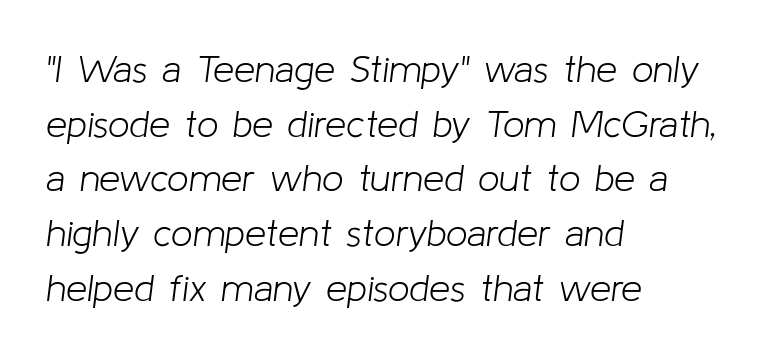
{"italic": "yes", "lean": "right", "slant_degrees": 8, "bold": "no", "weight": "light", "width": "normal", "stroke_contrast": "low", "x_height": "medium", "monospaced": "no", "underline": "no", "align": "left", "line_spacing": "normal", "line_spacing_ratio": 1.44, "letter_spacing": "normal", "letter_spacing_em": 0.0, "glyph_px": 38}
